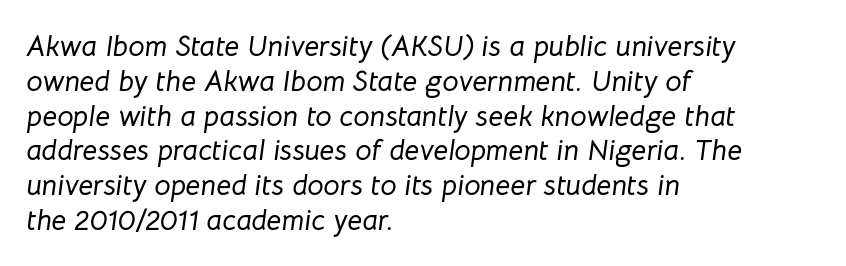
The image shows 29 px text type, italic (leaning right); set left-aligned, line spacing 1.2x, normal letter spacing, not underlined; low stroke contrast and a medium x-height.
